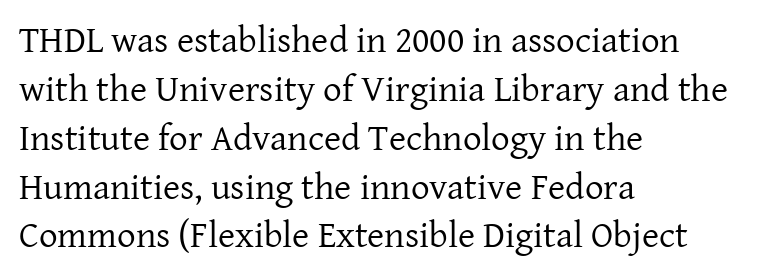
The image shows 37 px regular-weight serif type, upright; set left-aligned, normal line spacing (1.32x), normal letter spacing, not underlined; low stroke contrast and a medium x-height.
